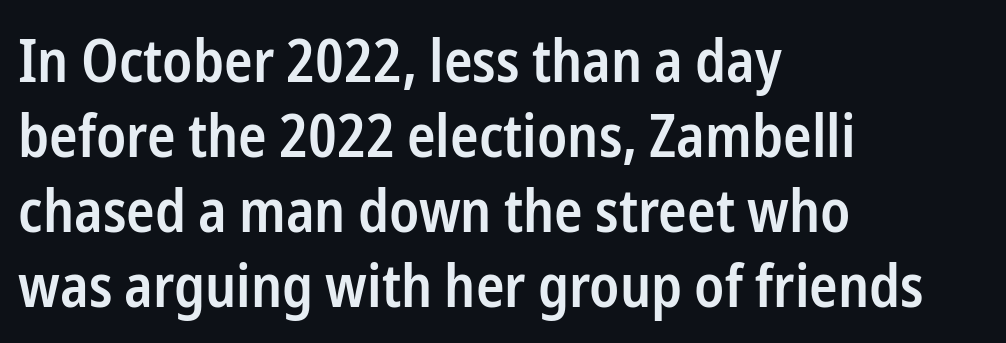
Q: Is the text bold? A: Semi-bold.
Q: Is the text italic (slanted)? A: No, it is upright.
Q: Is the typeface a serif or a sans-serif typeface? A: Sans-serif.
Q: Is the text underlined? A: No.
Q: How is the paragraph aligned? A: Left-aligned.
Q: Is the spacing between letters normal or unusually wide? A: Normal.
Q: Is the spacing between lines tight, normal or loose? A: Normal.
Q: Width (condensed, normal, or wide)? A: Condensed.
Q: Stroke contrast? A: Low.
Q: x-height? A: Medium.
Q: Monospaced? A: No.
